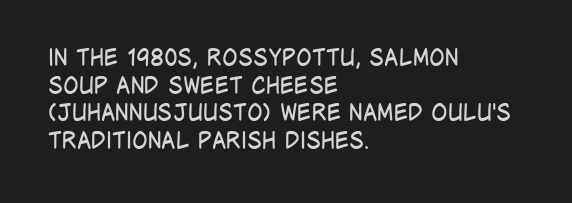
Q: Is the text bold? A: No.
Q: Is the text italic (slanted)? A: No, it is upright.
Q: Is the text underlined? A: No.
Q: How is the paragraph aligned? A: Left-aligned.
Q: Is the spacing between letters normal or unusually wide? A: Normal.
